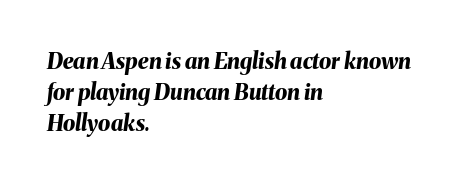
The image shows 22 px bold type, italic (leaning right); set left-aligned, normal line spacing (1.4x), normal letter spacing, not underlined.
